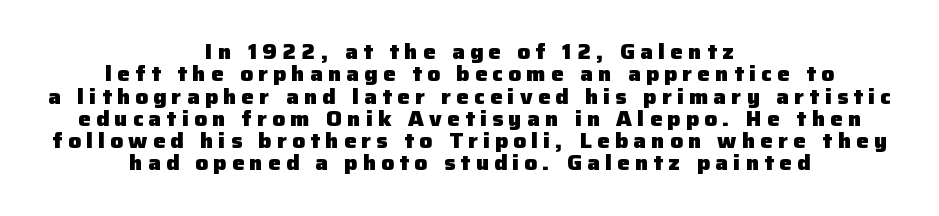
The passage shown has open, widely tracked lettering throughout. The foot of each line stays bare and open. Honestly, the rows look squashed on top of each other. When letters stand straight like this, we call the style roman or upright. Pretty heavy lettering here — definitely bold. Teacher's note: observe the equal gaps on both sides — that is centered alignment.
